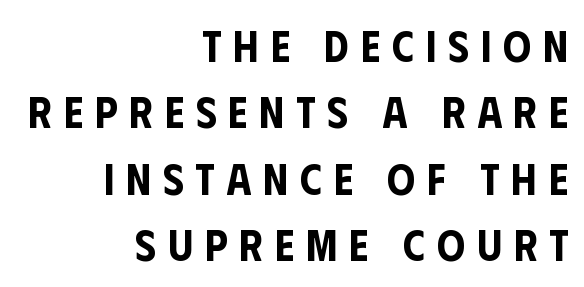
The image shows 44 px condensed sans-serif type, upright; set right-aligned, normal line spacing (1.51x), unusually wide letter spacing (+0.27 em), not underlined; low stroke contrast and a large x-height.
